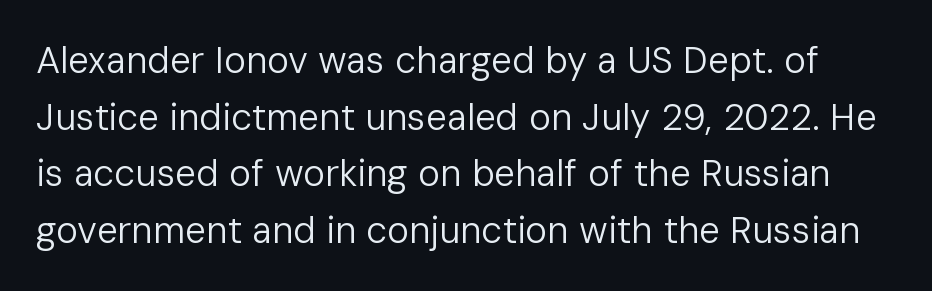
{"serif": "no", "italic": "no", "bold": "no", "weight": "regular", "width": "normal", "stroke_contrast": "low", "x_height": "medium", "monospaced": "no", "underline": "no", "line_spacing": "normal", "line_spacing_ratio": 1.53, "letter_spacing": "normal", "letter_spacing_em": 0.0, "glyph_px": 37}
